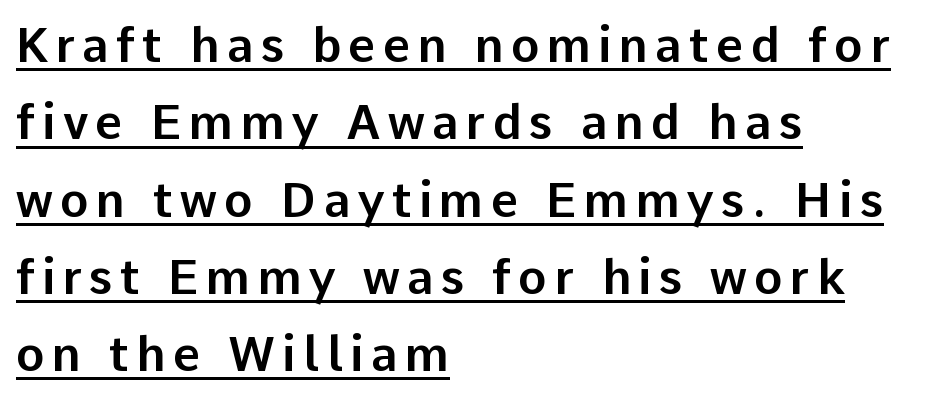
The image shows 48 px sans-serif type, upright; set left-aligned, normal line spacing (1.61x), underlined; low stroke contrast and a medium x-height.
